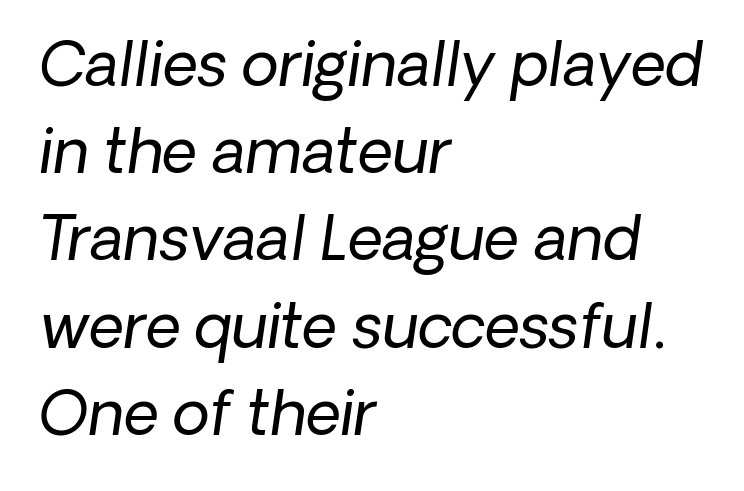
The face used here is proportionally spaced, like ordinary book or web type. Observe the ordinary spacing: letters are neighbours, not strangers. The designer left line spacing at the default. Horizontally, the lines are justified to the leading edge only. The face looks like a standard text weight, possibly lighter. Is the type slanted? Yes — the strokes lean at a clear angle.
